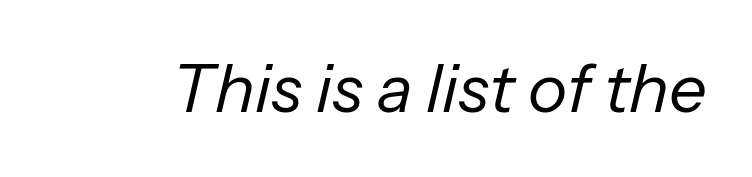
{"italic": "yes", "lean": "right", "slant_degrees": 13, "bold": "no", "weight": "regular", "width": "normal", "stroke_contrast": "low", "x_height": "medium", "monospaced": "no", "underline": "no", "letter_spacing": "normal", "letter_spacing_em": 0.0, "glyph_px": 67}
